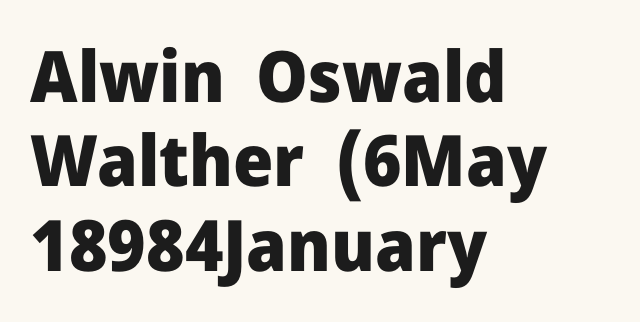
The image shows 71 px heavy sans-serif type, upright; set left-aligned, line spacing 1.19x, normal letter spacing, not underlined; low stroke contrast and a medium x-height.
